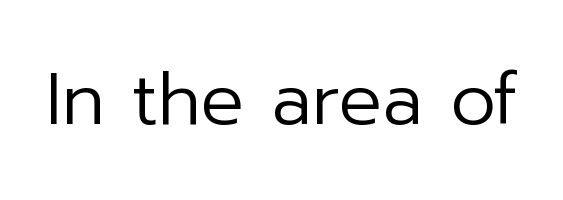
{"serif": "no", "italic": "no", "bold": "no", "weight": "regular", "width": "normal", "stroke_contrast": "low", "x_height": "medium", "monospaced": "no", "underline": "no", "letter_spacing": "normal", "letter_spacing_em": 0.0, "glyph_px": 72}
